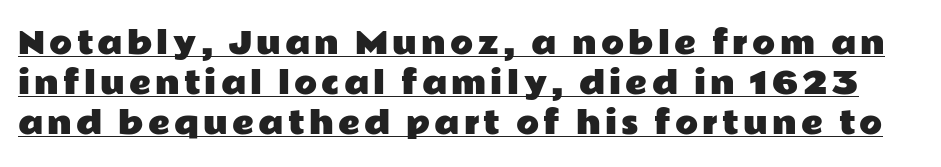
{"serif": "no", "italic": "no", "width": "wide", "stroke_contrast": "low", "x_height": "medium", "monospaced": "no", "underline": "yes", "line_spacing": "normal", "line_spacing_ratio": 1.33, "glyph_px": 30}
